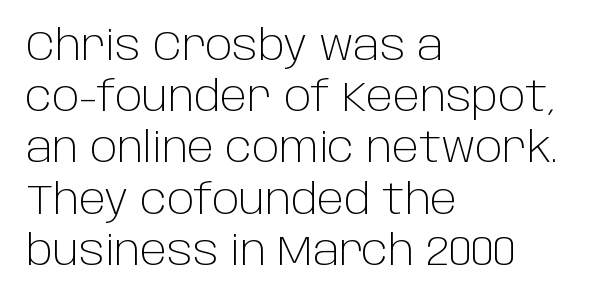
{"serif": "no", "italic": "no", "bold": "no", "weight": "light", "width": "normal", "stroke_contrast": "low", "x_height": "large", "monospaced": "no", "underline": "no", "align": "left", "line_spacing_ratio": 1.22, "letter_spacing": "normal", "letter_spacing_em": 0.0, "glyph_px": 42}
